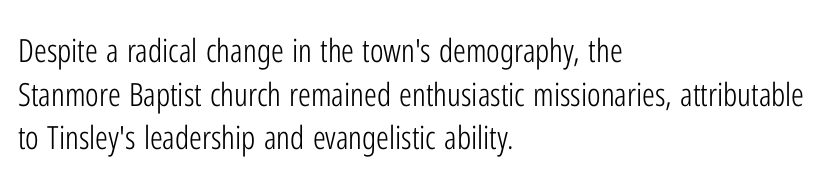
The image shows 32 px light, condensed sans-serif type, upright; set left-aligned, normal line spacing (1.36x), normal letter spacing, not underlined; low stroke contrast and a medium x-height.
